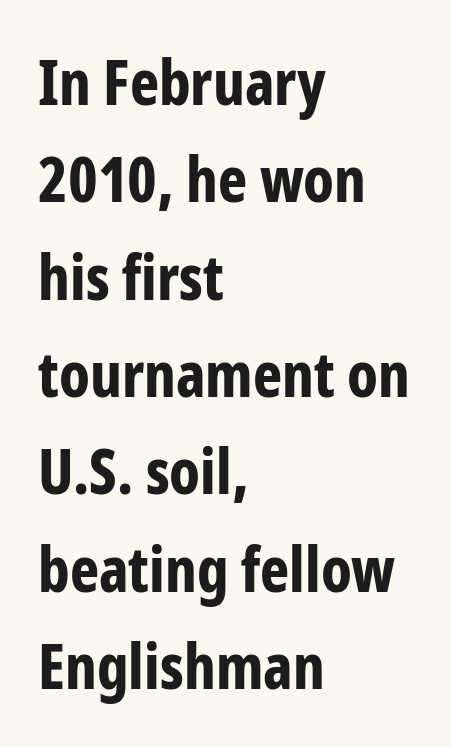
Serif or sans? Sans — the stroke terminals are bare. Teacher's note: observe the even left margin — that is flush-left alignment. The passage shown has conventional tracking throughout. The sample has been set heavy, in full bold. The rendering uses natural spacing where letterforms have individual widths. The passage shown is not underscored anywhere.
